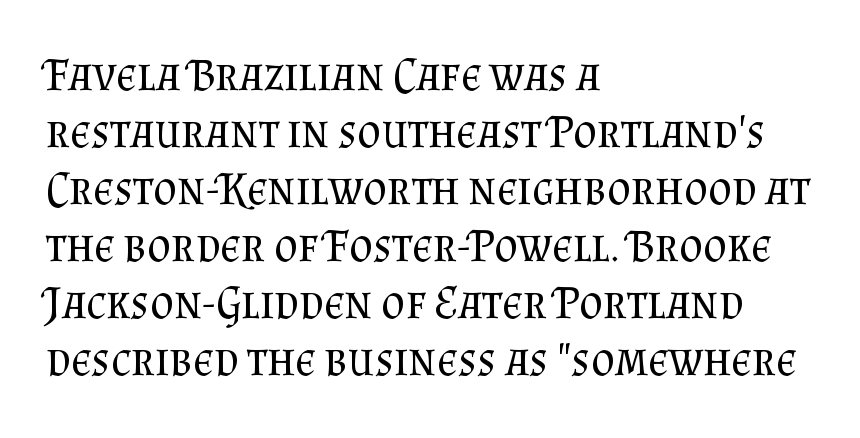
The image shows 46 px regular-weight serif type, upright; set left-aligned, line spacing 1.24x, normal letter spacing, not underlined; medium stroke contrast and a small x-height.
